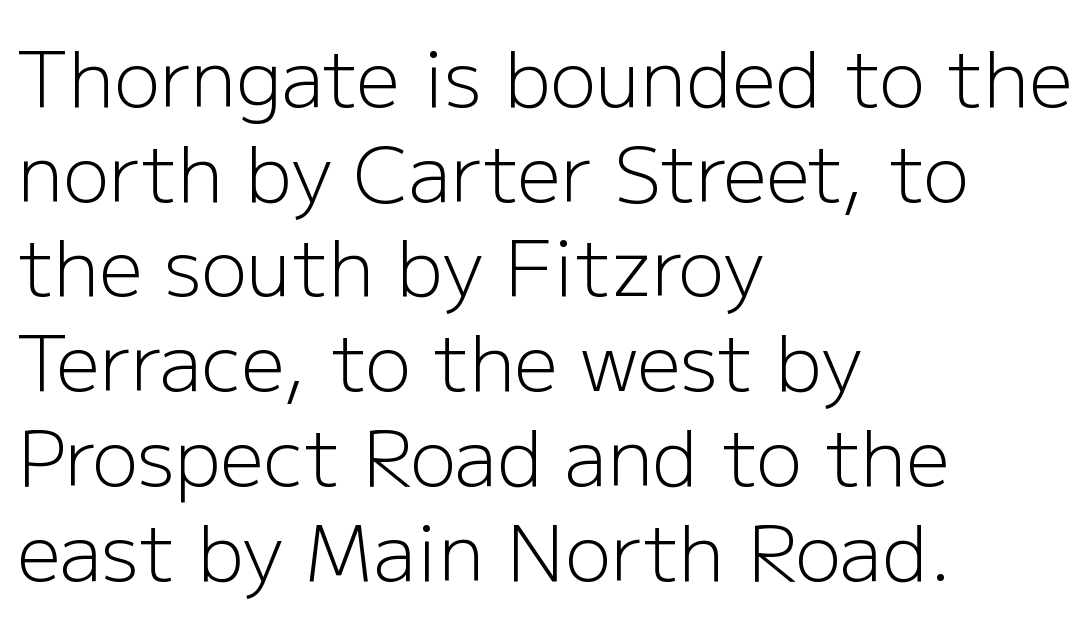
Q: Is the text bold? A: No.
Q: Is the text italic (slanted)? A: No, it is upright.
Q: Is the typeface a serif or a sans-serif typeface? A: Sans-serif.
Q: Is the text underlined? A: No.
Q: How is the paragraph aligned? A: Left-aligned.
Q: Is the spacing between letters normal or unusually wide? A: Normal.
Q: Width (condensed, normal, or wide)? A: Normal.
Q: Stroke contrast? A: Low.
Q: x-height? A: Medium.
Q: Monospaced? A: No.
